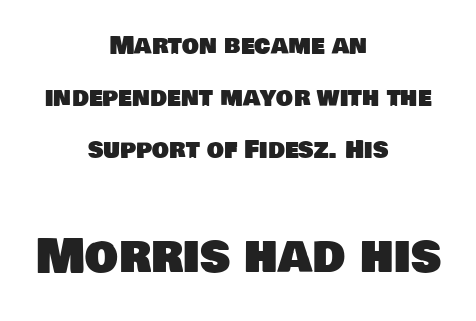
The foot of each line stays bare and open. The letters advance in unequal steps, a hallmark of proportional type. Here the glyphs are tracked normally, forming tight word shapes. These lines are composed in type without serifs. Line spacing here is loose.
